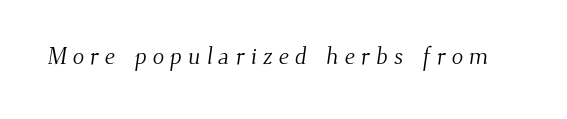
{"bold": "no", "underline": "no", "letter_spacing": "wide", "letter_spacing_em": 0.25, "glyph_px": 24}
